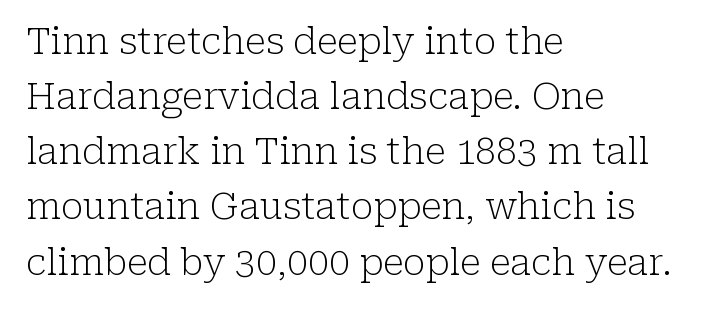
{"serif": "yes", "italic": "no", "bold": "no", "weight": "light", "width": "normal", "stroke_contrast": "low", "x_height": "medium", "monospaced": "no", "underline": "no", "align": "left", "line_spacing": "normal", "line_spacing_ratio": 1.49, "letter_spacing": "normal", "letter_spacing_em": 0.0, "glyph_px": 37}
